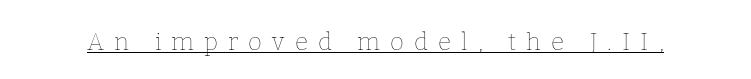
Italic: no, the glyphs are upright roman. Underlining? Definitely there. The rendering inserts visible extra space after every character. No heavy texture on the line: the type isn't bold.
